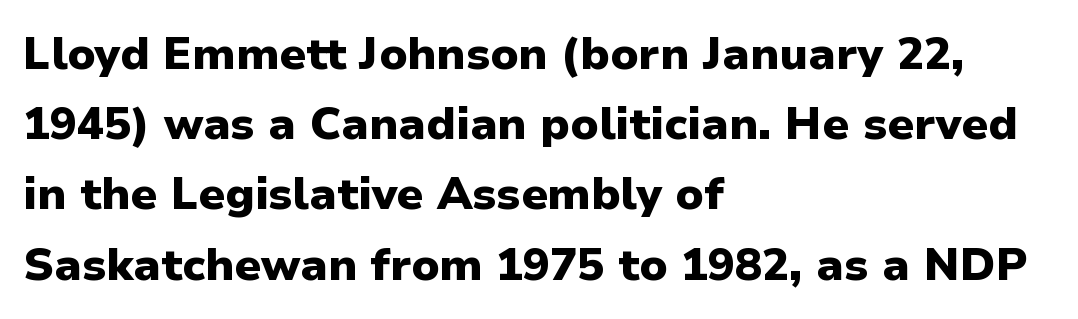
Here the designer chose a conventional face with non-uniform glyph widths. Baseline-to-baseline distance is the conventional proportion of letter height. The face used here is rendered with its standard letterfit. Heavy, bold letterforms.
